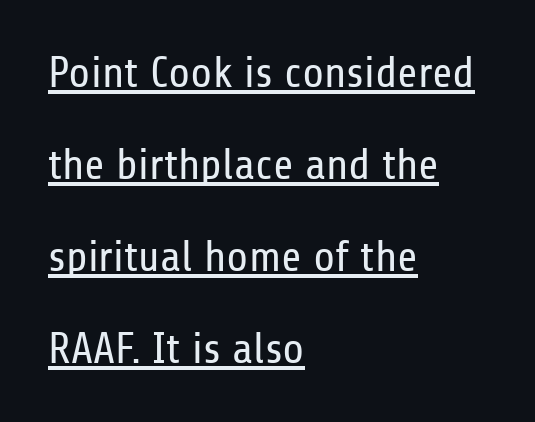
{"serif": "no", "italic": "no", "bold": "no", "weight": "regular", "width": "condensed", "stroke_contrast": "low", "x_height": "medium", "monospaced": "no", "underline": "yes", "align": "left", "line_spacing": "loose", "line_spacing_ratio": 2.09, "letter_spacing": "normal", "letter_spacing_em": 0.0, "glyph_px": 44}
